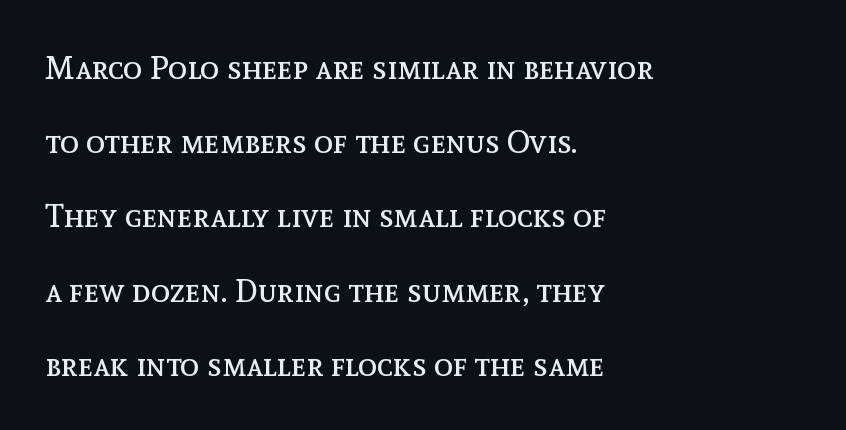
The image shows 32 px regular-weight type, upright; set left-aligned, loose line spacing (2.32x), normal letter spacing, not underlined; a medium x-height.
